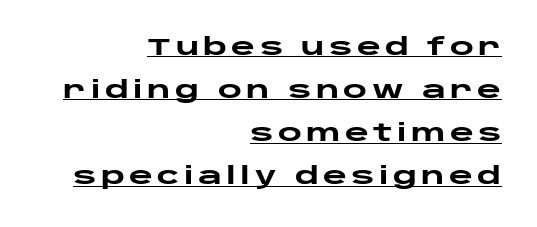
Unlike italic type, these characters show no tilt at all. Beneath each row of characters lies a ruled line. Typeset ragged left — the right edge is the straight one. Notice how thick the strokes are: this is what a full bold looks like.
